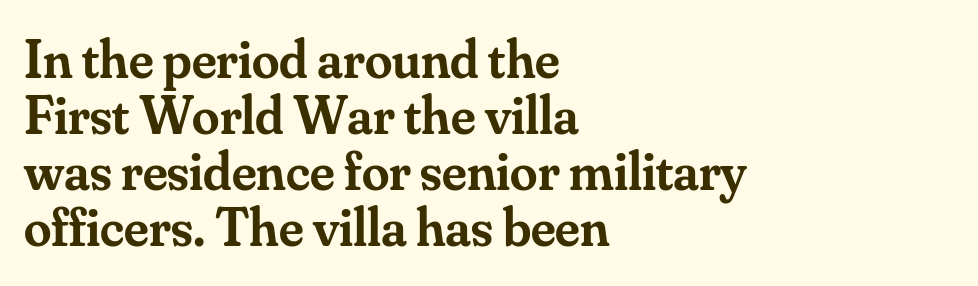
The image shows 55 px semibold serif type, upright; set left-aligned, tight line spacing (1.02x), normal letter spacing, not underlined; medium stroke contrast and a small x-height.
